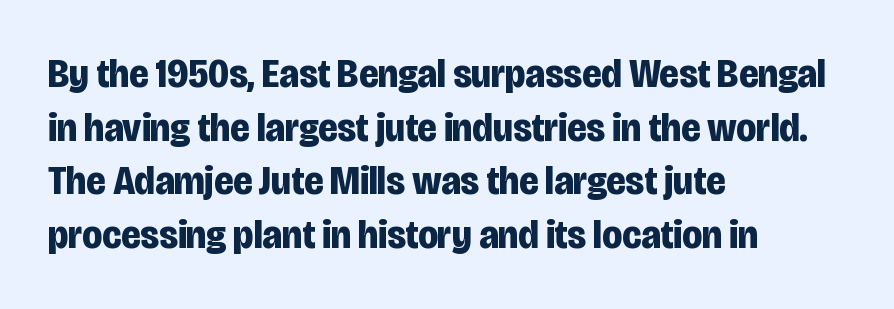
{"serif": "no", "italic": "no", "bold": "yes", "weight": "bold", "width": "condensed", "stroke_contrast": "low", "x_height": "large", "monospaced": "no", "underline": "no", "align": "left", "line_spacing": "normal", "line_spacing_ratio": 1.31, "letter_spacing": "normal", "letter_spacing_em": 0.0, "glyph_px": 41}
